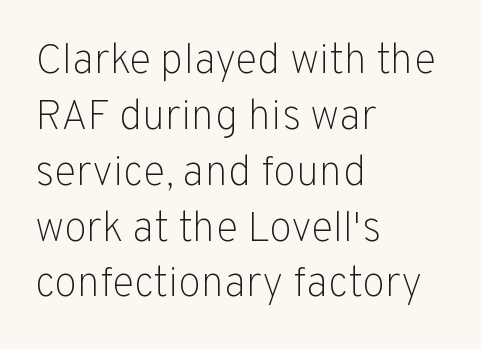
The image shows 42 px light sans-serif type, upright; set left-aligned, normal line spacing (1.33x), normal letter spacing, not underlined; low stroke contrast and a medium x-height.
